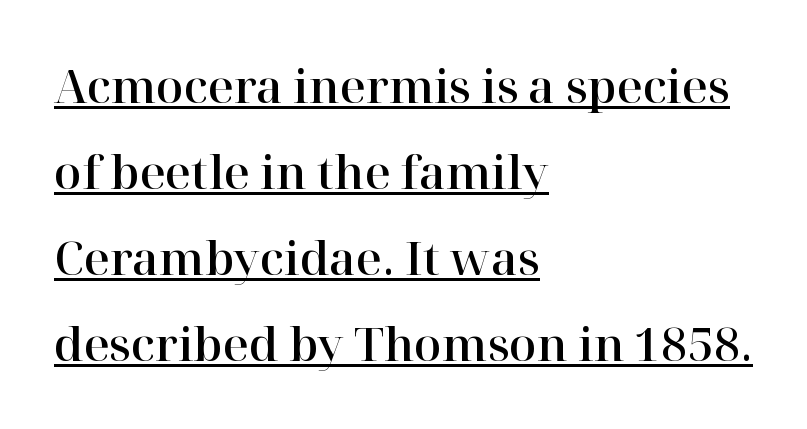
Q: Is the text italic (slanted)? A: No, it is upright.
Q: Is the typeface a serif or a sans-serif typeface? A: Serif.
Q: Is the text underlined? A: Yes.
Q: How is the paragraph aligned? A: Left-aligned.
Q: Is the spacing between letters normal or unusually wide? A: Normal.
Q: Is the spacing between lines tight, normal or loose? A: Loose.
Q: Width (condensed, normal, or wide)? A: Normal.
Q: Stroke contrast? A: High.
Q: x-height? A: Medium.
Q: Monospaced? A: No.
